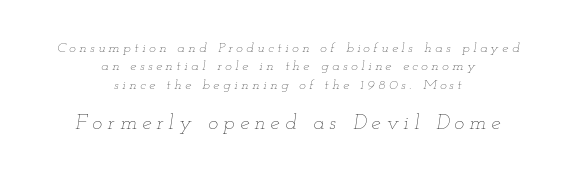
The image shows 21 px text type, italic (leaning right); set centered, normal line spacing (1.32x), unusually wide letter spacing (+0.25 em), not underlined; the second (bottom) block is 1.5x larger.
